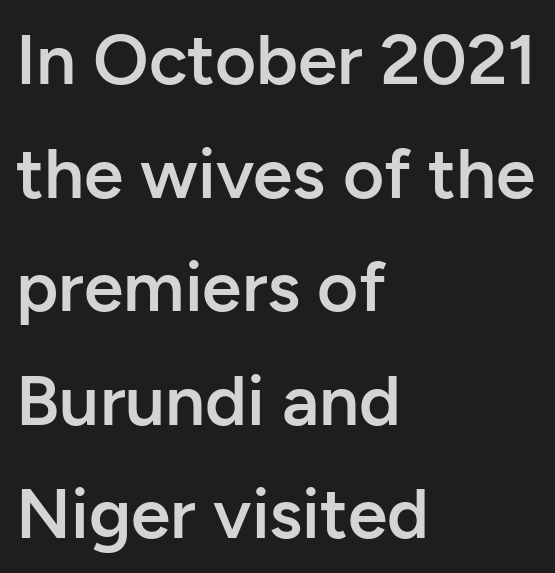
Moderately thickened strokes mark this as semibold type. Has an underline been added? It has not. No extra tracking has been applied to these lines. The typography opts for an upright posture over an oblique one. Reading down the block, your eye returns to a fixed left position each line.
